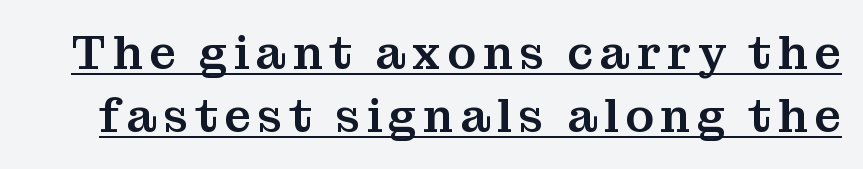
{"serif": "yes", "italic": "no", "width": "normal", "stroke_contrast": "medium", "x_height": "medium", "monospaced": "no", "underline": "yes", "line_spacing": "normal", "line_spacing_ratio": 1.34, "glyph_px": 47}
